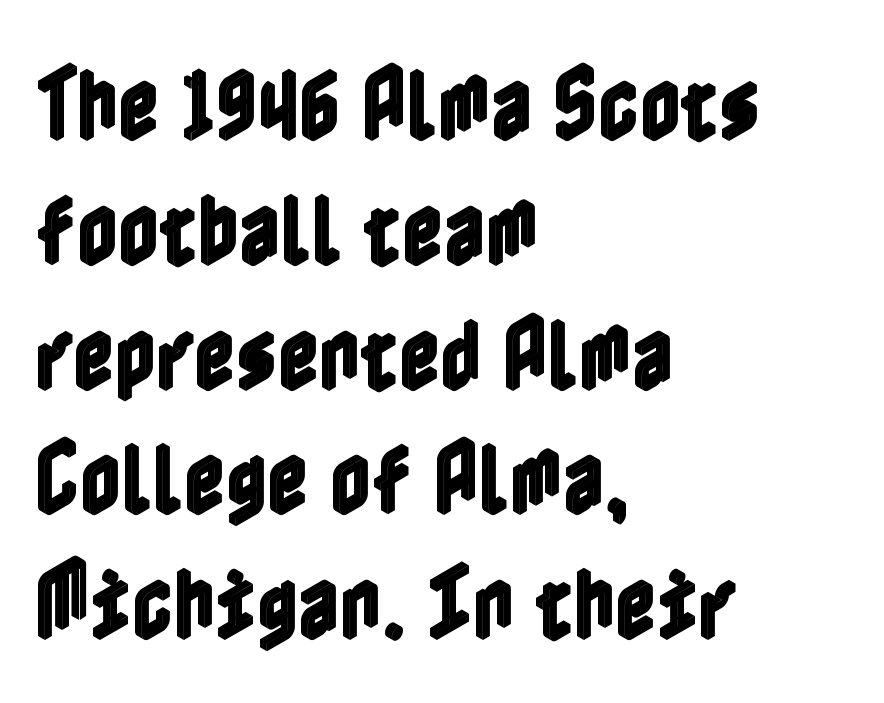
Q: Is the text italic (slanted)? A: No, it is upright.
Q: Is the text underlined? A: No.
Q: How is the paragraph aligned? A: Left-aligned.
Q: Is the spacing between letters normal or unusually wide? A: Normal.
Q: Is the spacing between lines tight, normal or loose? A: Normal.
Q: Width (condensed, normal, or wide)? A: Condensed.
Q: x-height? A: Medium.
